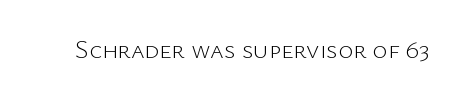
The image shows 26 px text type, upright; set normal letter spacing, not underlined.
